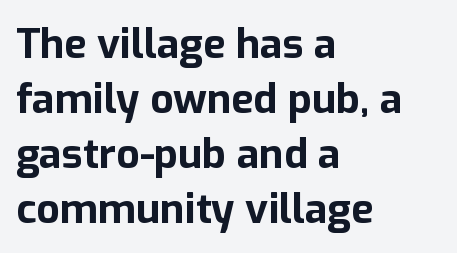
Q: Is the text bold? A: Yes.
Q: Is the text italic (slanted)? A: No, it is upright.
Q: Is the typeface a serif or a sans-serif typeface? A: Sans-serif.
Q: Is the text underlined? A: No.
Q: How is the paragraph aligned? A: Left-aligned.
Q: Is the spacing between letters normal or unusually wide? A: Normal.
Q: Is the spacing between lines tight, normal or loose? A: Normal.
Q: Width (condensed, normal, or wide)? A: Normal.
Q: Stroke contrast? A: Low.
Q: x-height? A: Medium.
Q: Monospaced? A: No.
